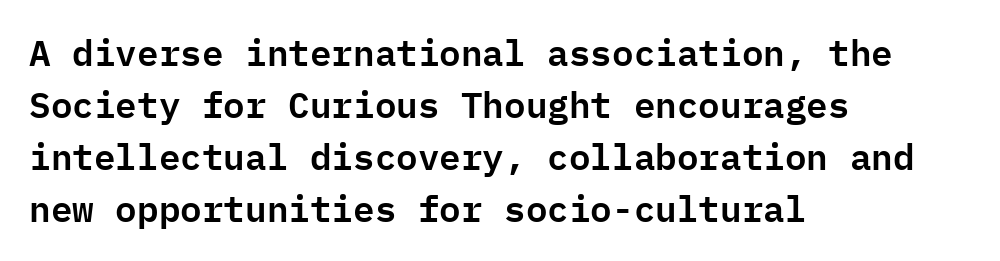
Q: Is the text italic (slanted)? A: No, it is upright.
Q: Is the typeface a serif or a sans-serif typeface? A: Sans-serif.
Q: Is the text underlined? A: No.
Q: How is the paragraph aligned? A: Left-aligned.
Q: Is the spacing between letters normal or unusually wide? A: Normal.
Q: Is the spacing between lines tight, normal or loose? A: Normal.
Q: Width (condensed, normal, or wide)? A: Normal.
Q: Stroke contrast? A: Low.
Q: x-height? A: Medium.
Q: Monospaced? A: Yes.
